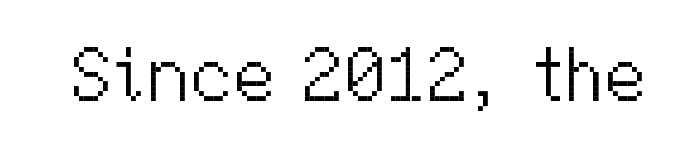
{"serif": "no", "italic": "no", "bold": "no", "weight": "light", "width": "normal", "stroke_contrast": "medium", "x_height": "medium", "monospaced": "no", "underline": "no", "letter_spacing": "normal", "letter_spacing_em": 0.0, "glyph_px": 77}
